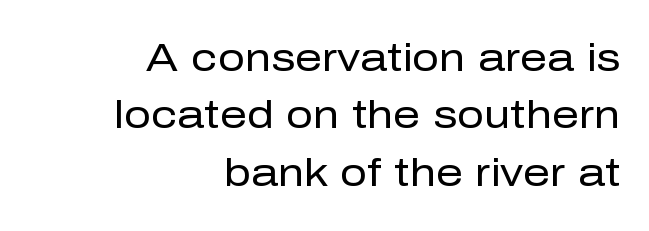
What kind of face is this? One without serifs — a sans. Bold? No — there's no thickening of the strokes. These lines were composed using upright roman letters. Normally led — the rows are evenly, conventionally spaced.
